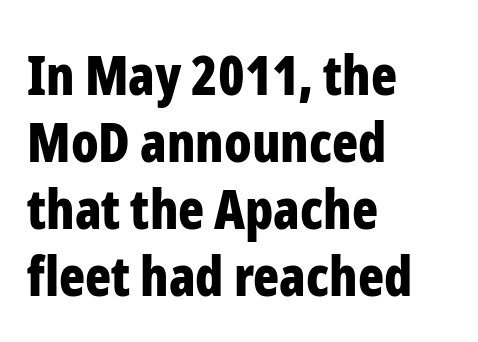
Q: Is the text bold? A: Yes.
Q: Is the text italic (slanted)? A: No, it is upright.
Q: Is the typeface a serif or a sans-serif typeface? A: Sans-serif.
Q: Is the text underlined? A: No.
Q: How is the paragraph aligned? A: Left-aligned.
Q: Is the spacing between letters normal or unusually wide? A: Normal.
Q: Width (condensed, normal, or wide)? A: Condensed.
Q: Stroke contrast? A: Low.
Q: x-height? A: Medium.
Q: Monospaced? A: No.
